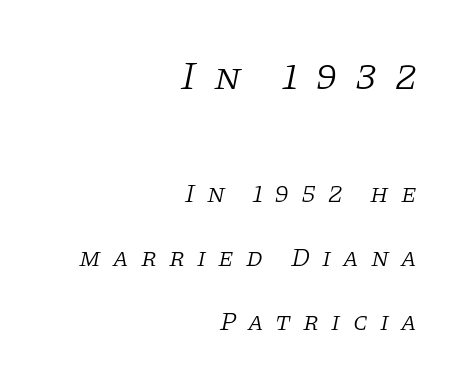
The composition opens big and finishes small. Leading: increased. Words appear elongated and porous because spacing is wide. The font's italic variant was chosen for this text. Do the characters align in a grid? No, the font is proportional.
